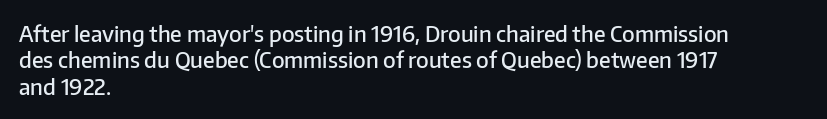
Q: Is the text bold? A: Semi-bold.
Q: Is the text italic (slanted)? A: No, it is upright.
Q: Is the text underlined? A: No.
Q: How is the paragraph aligned? A: Left-aligned.
Q: Is the spacing between letters normal or unusually wide? A: Normal.
